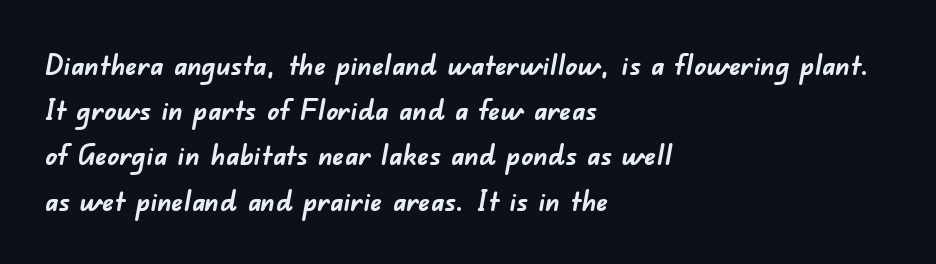
The image shows 29 px semibold sans-serif type; set left-aligned, normal line spacing (1.56x), normal letter spacing, not underlined; low stroke contrast and a small x-height.
